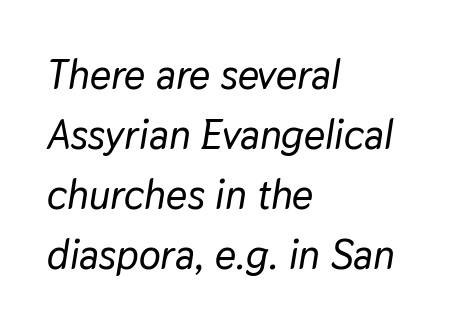
The image shows 41 px text type, italic (leaning right); set left-aligned, normal line spacing (1.46x), normal letter spacing, not underlined; low stroke contrast and a medium x-height.
